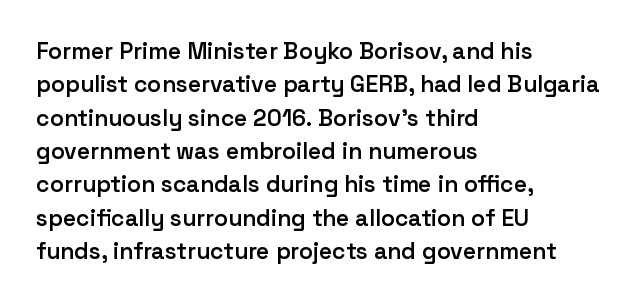
The image shows 23 px text type, upright; set left-aligned, normal line spacing (1.45x), normal letter spacing, not underlined.
